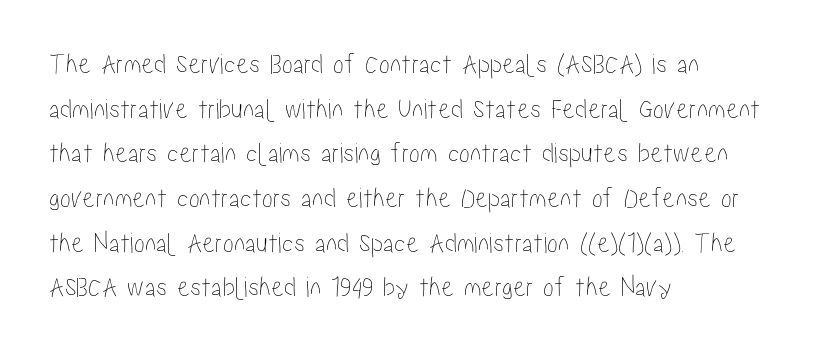
The image shows 29 px condensed type, upright; set left-aligned, normal line spacing (1.54x), normal letter spacing, not underlined; low stroke contrast and a medium x-height.
